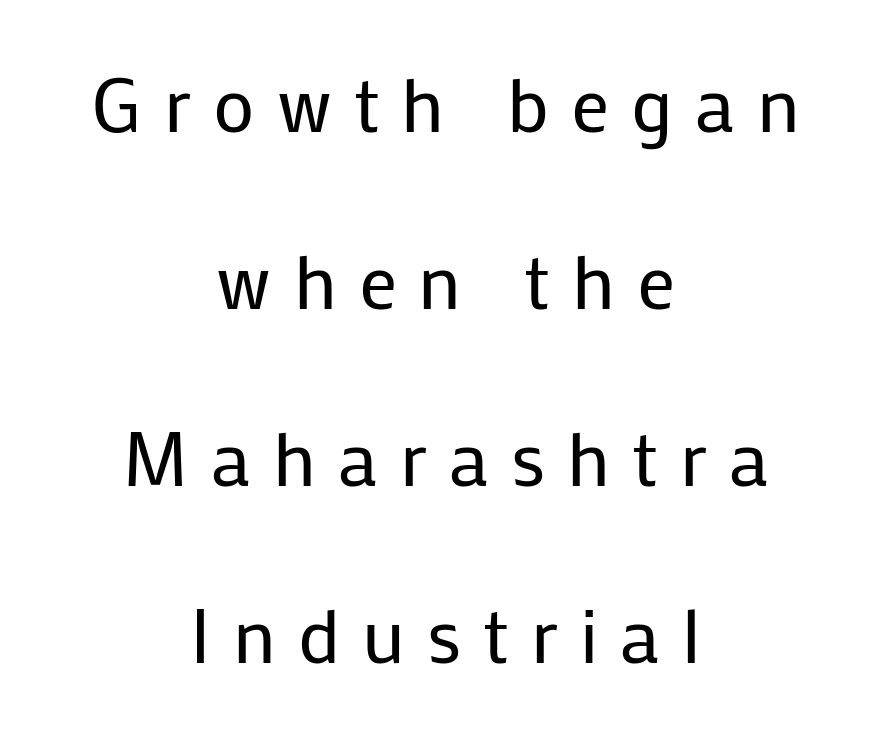
The image shows 76 px regular-weight sans-serif type, upright; set centered, loose line spacing (2.33x), unusually wide letter spacing (+0.29 em), not underlined; low stroke contrast and a medium x-height.
